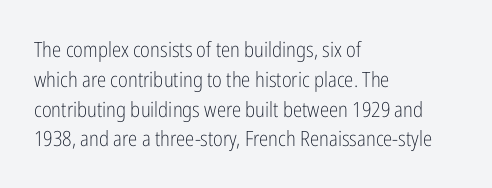
Quick note: interline space is typical. Nothing unusual about the tracking: characters are spaced as the font intends. Unmarked baselines from the first word to the last. No italicization has been applied; the sample stays upright.
